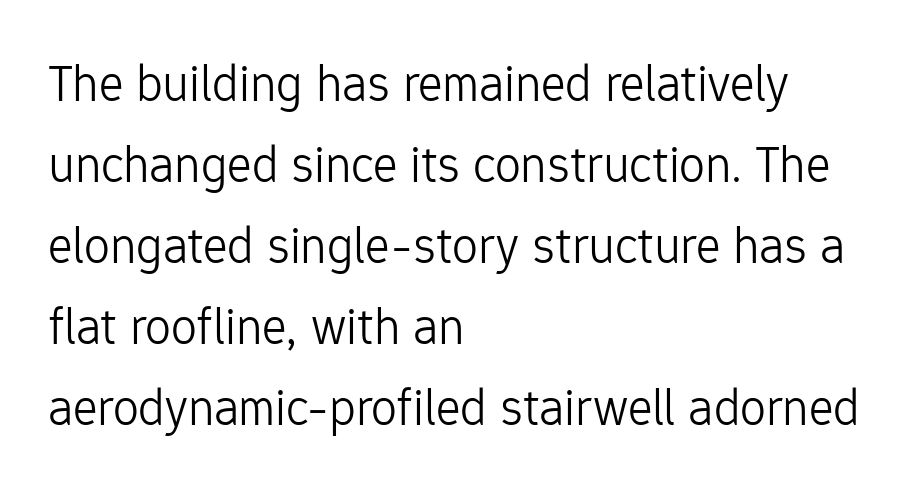
Q: Is the text bold? A: No.
Q: Is the text italic (slanted)? A: No, it is upright.
Q: Is the typeface a serif or a sans-serif typeface? A: Sans-serif.
Q: Is the text underlined? A: No.
Q: How is the paragraph aligned? A: Left-aligned.
Q: Is the spacing between letters normal or unusually wide? A: Normal.
Q: Is the spacing between lines tight, normal or loose? A: Normal.
Q: Width (condensed, normal, or wide)? A: Normal.
Q: Stroke contrast? A: Low.
Q: x-height? A: Medium.
Q: Monospaced? A: No.
